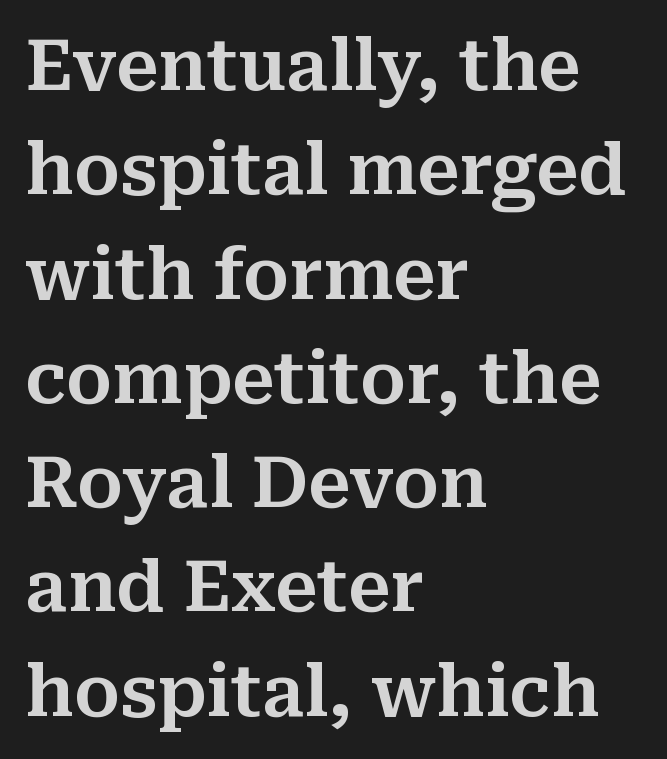
Q: Is the text italic (slanted)? A: No, it is upright.
Q: Is the typeface a serif or a sans-serif typeface? A: Serif.
Q: Is the text underlined? A: No.
Q: How is the paragraph aligned? A: Left-aligned.
Q: Is the spacing between letters normal or unusually wide? A: Normal.
Q: Is the spacing between lines tight, normal or loose? A: Normal.
Q: Width (condensed, normal, or wide)? A: Normal.
Q: Stroke contrast? A: Medium.
Q: x-height? A: Medium.
Q: Monospaced? A: No.
